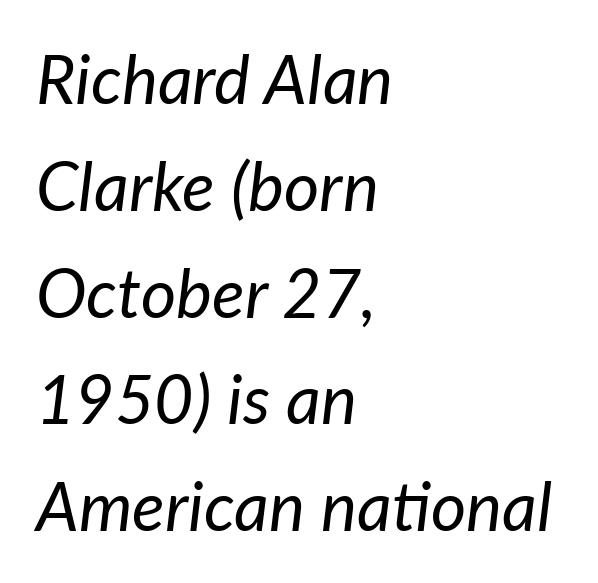
Caption: multi-line text, flush left, ragged right. Each word holds together tightly as a unit, with standard inter-letter gaps. Successive baselines arrive at the customary interval. Lines of text with bare space underneath.
